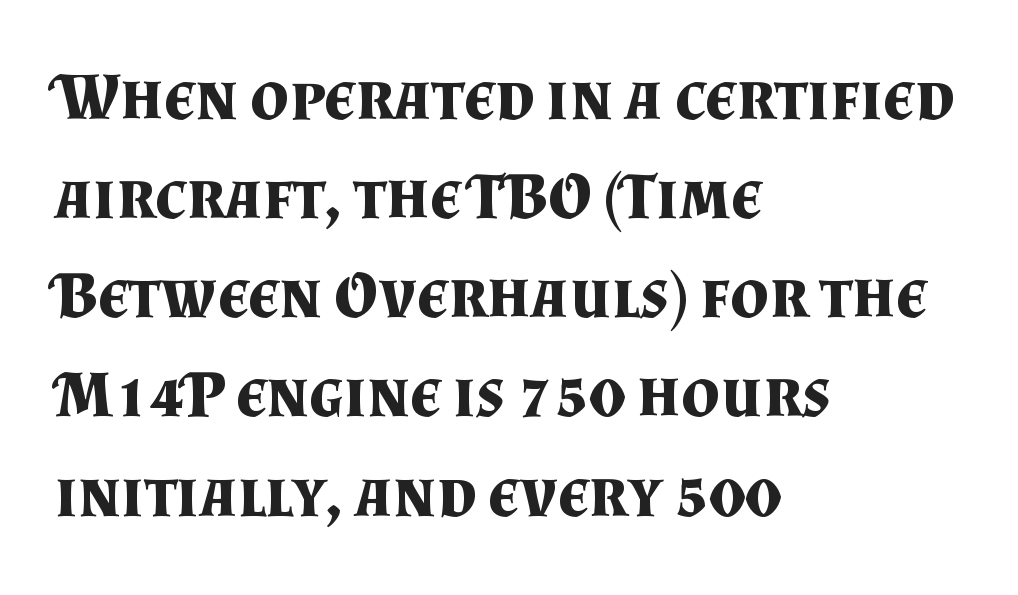
{"serif": "yes", "italic": "no", "bold": "yes", "weight": "bold", "width": "normal", "stroke_contrast": "medium", "x_height": "small", "monospaced": "no", "underline": "no", "align": "left", "line_spacing": "normal", "line_spacing_ratio": 1.48, "letter_spacing": "normal", "letter_spacing_em": 0.0, "glyph_px": 67}
